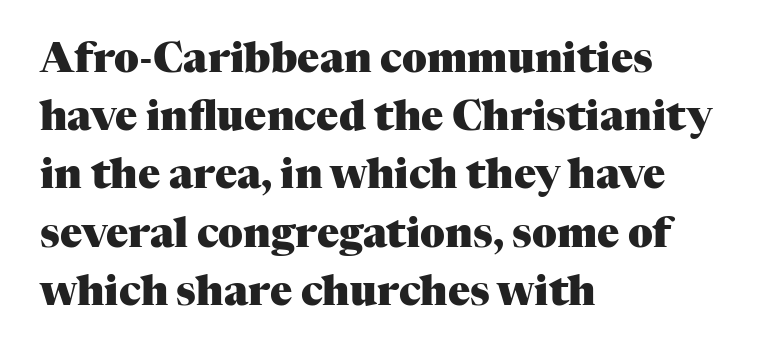
Italic? Not at all — the glyphs are vertical. Horizontal bands of white between lines are of average thickness. Does the copy run flush right? No — it runs flush left. Tracking value appears to be zero — textbook default spacing. You could not count columns in this text — the font is proportionally spaced.
